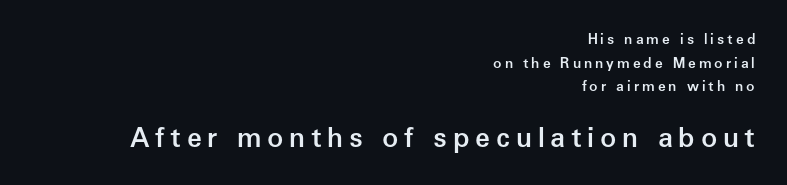
The image shows 27 px text type, upright; set right-aligned, normal line spacing (1.69x), unusually wide letter spacing (+0.21 em), not underlined; the second (bottom) block is 1.93x larger.
